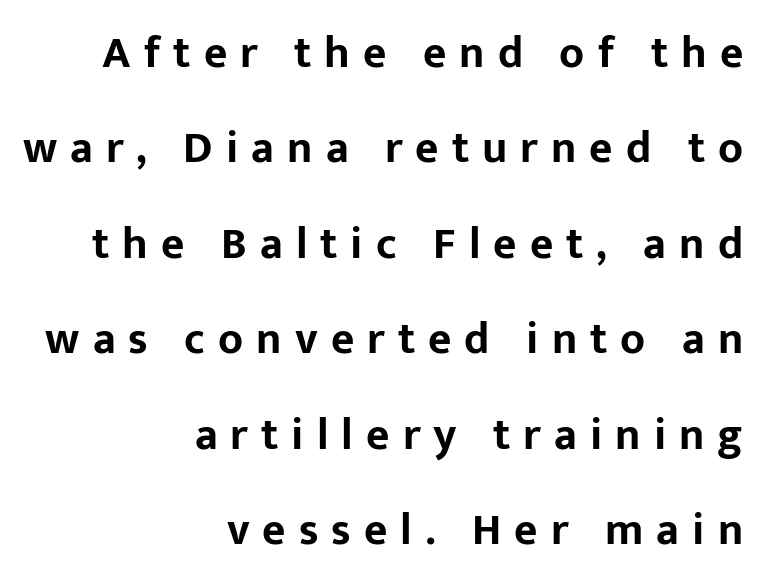
{"serif": "no", "italic": "no", "bold": "yes", "weight": "bold", "width": "normal", "stroke_contrast": "low", "x_height": "medium", "monospaced": "no", "underline": "no", "align": "right", "line_spacing": "loose", "line_spacing_ratio": 2.12, "letter_spacing": "wide", "letter_spacing_em": 0.29, "glyph_px": 45}
